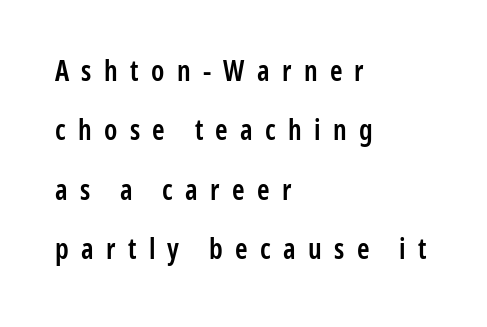
Q: Is the text bold? A: Semi-bold.
Q: Is the text italic (slanted)? A: No, it is upright.
Q: Is the typeface a serif or a sans-serif typeface? A: Sans-serif.
Q: Is the text underlined? A: No.
Q: How is the paragraph aligned? A: Left-aligned.
Q: Is the spacing between letters normal or unusually wide? A: Unusually wide.
Q: Is the spacing between lines tight, normal or loose? A: Loose.
Q: Width (condensed, normal, or wide)? A: Condensed.
Q: Stroke contrast? A: Low.
Q: x-height? A: Medium.
Q: Monospaced? A: No.
